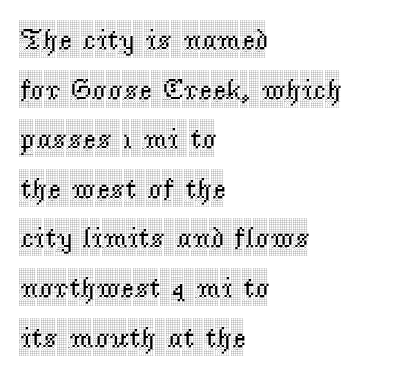
This is the regular roman posture of the typeface. Is this a fixed-width face? No — the glyphs have proportional, varying widths. Tracking value appears to be zero — textbook default spacing. Any mark beneath the type? The region is blank. One-word summary of the alignment: left.
